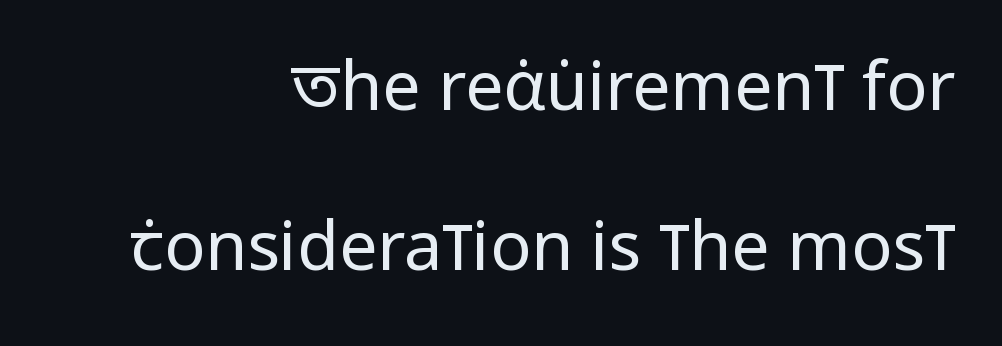
Q: Is the text bold? A: No.
Q: Is the text italic (slanted)? A: No, it is upright.
Q: Is the typeface a serif or a sans-serif typeface? A: Sans-serif.
Q: Is the text underlined? A: No.
Q: How is the paragraph aligned? A: Right-aligned.
Q: Is the spacing between letters normal or unusually wide? A: Normal.
Q: Is the spacing between lines tight, normal or loose? A: Loose.
Q: Width (condensed, normal, or wide)? A: Condensed.
Q: Stroke contrast? A: Low.
Q: x-height? A: Large.
Q: Monospaced? A: No.
